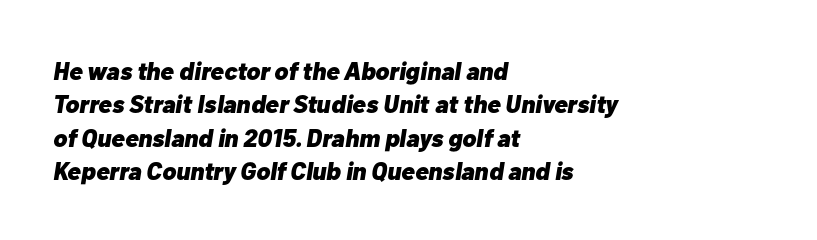
{"italic": "yes", "lean": "right", "slant_degrees": 10, "bold": "yes", "underline": "no", "align": "left", "line_spacing": "normal", "line_spacing_ratio": 1.34, "letter_spacing": "normal", "letter_spacing_em": 0.0, "glyph_px": 25}
